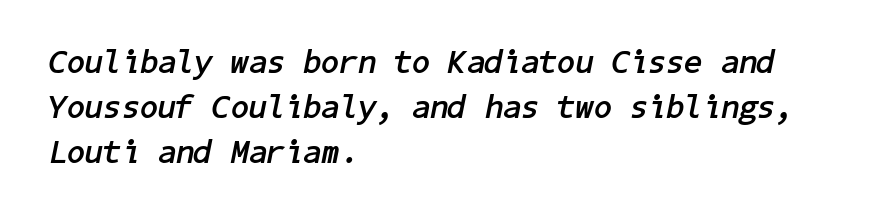
{"italic": "yes", "lean": "right", "slant_degrees": 11, "bold": "yes", "weight": "semibold", "width": "normal", "stroke_contrast": "low", "x_height": "medium", "underline": "no", "align": "left", "line_spacing": "normal", "line_spacing_ratio": 1.36, "letter_spacing": "normal", "letter_spacing_em": 0.0, "glyph_px": 33}
